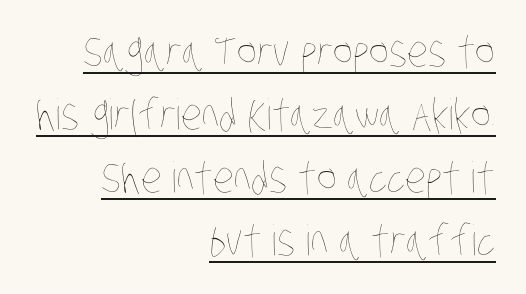
The image shows 42 px thin, condensed type; set right-aligned, normal line spacing (1.5x), normal letter spacing, underlined; low stroke contrast and a large x-height.
